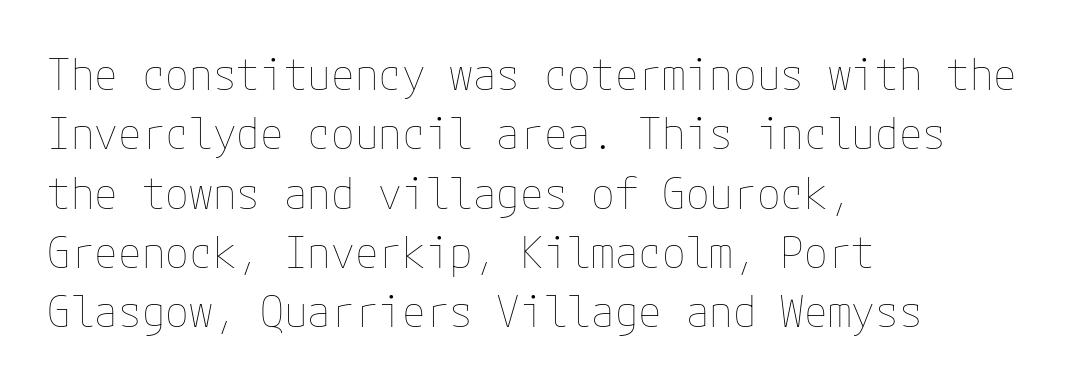
{"italic": "no", "bold": "no", "weight": "thin", "width": "normal", "stroke_contrast": "low", "x_height": "medium", "underline": "no", "align": "left", "line_spacing": "normal", "line_spacing_ratio": 1.38, "letter_spacing": "normal", "letter_spacing_em": 0.0, "glyph_px": 43}
